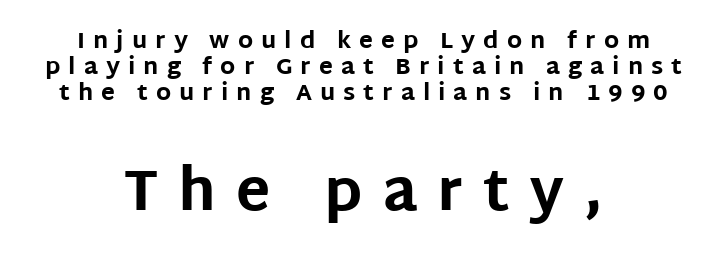
How are the letters spaced? Widely, with obvious added tracking. The line-height multiplier appears low, near solid setting. Reading down the block, each line starts at a different indent, mirrored at its end. The rendering uses a bold face; every stroke is thick and dark.
